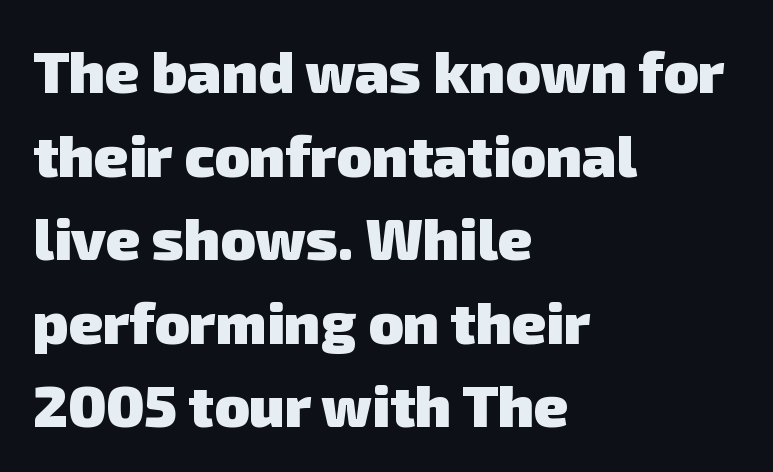
Q: Is the text bold? A: Yes.
Q: Is the typeface a serif or a sans-serif typeface? A: Sans-serif.
Q: Is the text underlined? A: No.
Q: How is the paragraph aligned? A: Left-aligned.
Q: Is the spacing between letters normal or unusually wide? A: Normal.
Q: Is the spacing between lines tight, normal or loose? A: Normal.
Q: Width (condensed, normal, or wide)? A: Normal.
Q: Stroke contrast? A: Low.
Q: x-height? A: Medium.
Q: Monospaced? A: No.
